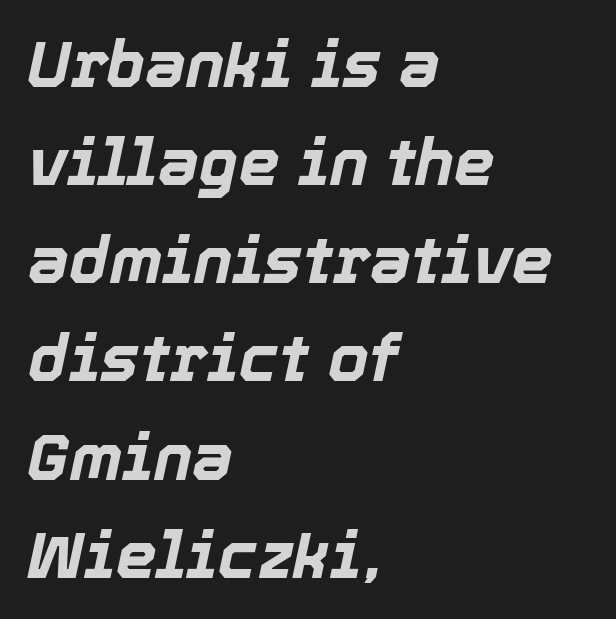
{"italic": "yes", "lean": "right", "slant_degrees": 12, "bold": "yes", "weight": "bold", "width": "normal", "x_height": "medium", "monospaced": "no", "underline": "no", "align": "left", "line_spacing": "normal", "line_spacing_ratio": 1.51, "letter_spacing": "normal", "letter_spacing_em": 0.0, "glyph_px": 65}
